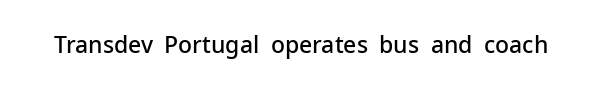
{"italic": "no", "bold": "semi", "underline": "no", "letter_spacing": "normal", "letter_spacing_em": 0.0, "glyph_px": 23}
